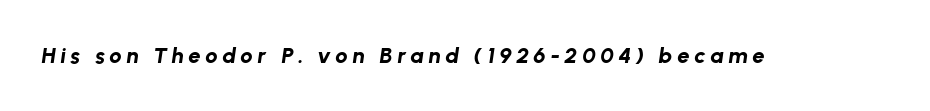
The rendering uses a bold face; every stroke is thick and dark. Compared with typical body copy, the letter spacing here is much looser. A bare baseline throughout the passage. Slanted lettering throughout.
